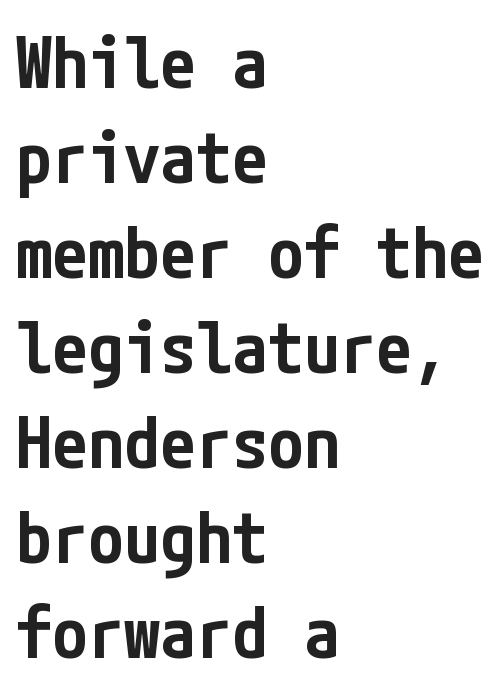
{"serif": "no", "italic": "no", "bold": "semi", "weight": "semibold", "width": "condensed", "stroke_contrast": "low", "x_height": "medium", "underline": "no", "align": "left", "line_spacing": "normal", "line_spacing_ratio": 1.32, "letter_spacing": "normal", "letter_spacing_em": 0.0, "glyph_px": 72}
